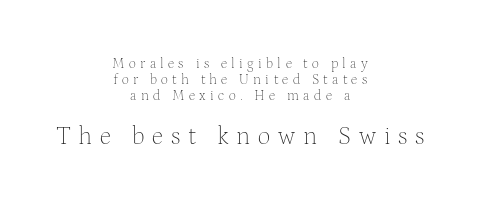
Q: Is the text bold? A: No.
Q: Is the text italic (slanted)? A: No, it is upright.
Q: Is the text underlined? A: No.
Q: How is the paragraph aligned? A: Centered.
Q: Is the spacing between letters normal or unusually wide? A: Unusually wide.
Q: Is the spacing between lines tight, normal or loose? A: Tight.
Q: Which block of text is set in a larger size, the first (top) or the second (bottom)? A: The second (bottom) one.
